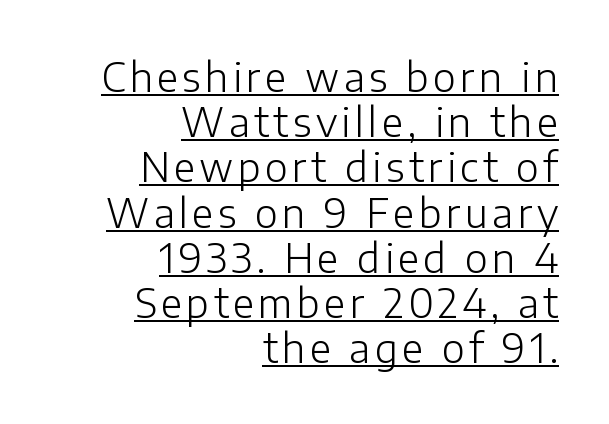
{"serif": "no", "italic": "no", "bold": "no", "weight": "light", "width": "normal", "stroke_contrast": "low", "x_height": "medium", "monospaced": "no", "underline": "yes", "align": "right", "line_spacing_ratio": 1.16, "glyph_px": 39}
